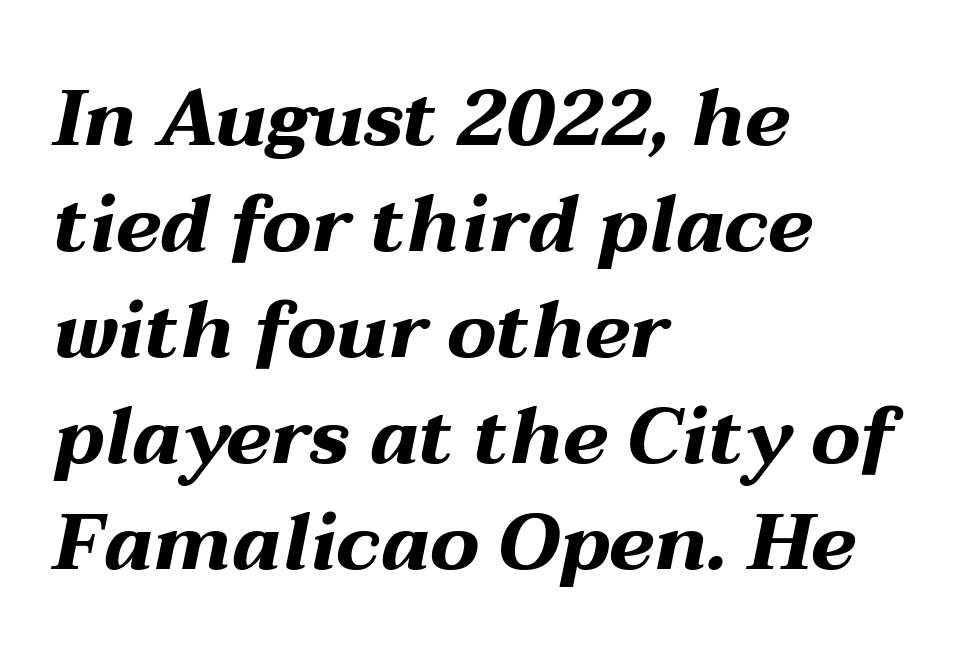
When letters slant like this, we call the style italic. The rendering uses a bold face; every stroke is thick and dark. This sample has the flowing, uneven cadence of proportional lettering. Each row of text sits above clean, open space. This sample uses plain, unmodified letter spacing. Horizontal bands of white between lines are of average thickness.
